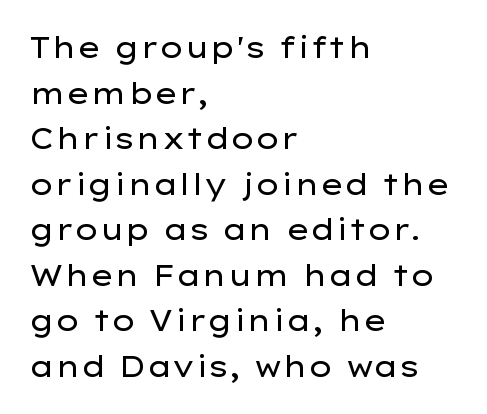
Unmarked baselines from the first word to the last. Weight: regular or lighter. Reading down the block, your eye returns to a fixed left position each line. This is sans-serif lettering, the kind often seen on screens and signage. Proportional: the letters do not fall into vertical columns. Compared with typical paragraphs, the rows here are spaced about the same.
